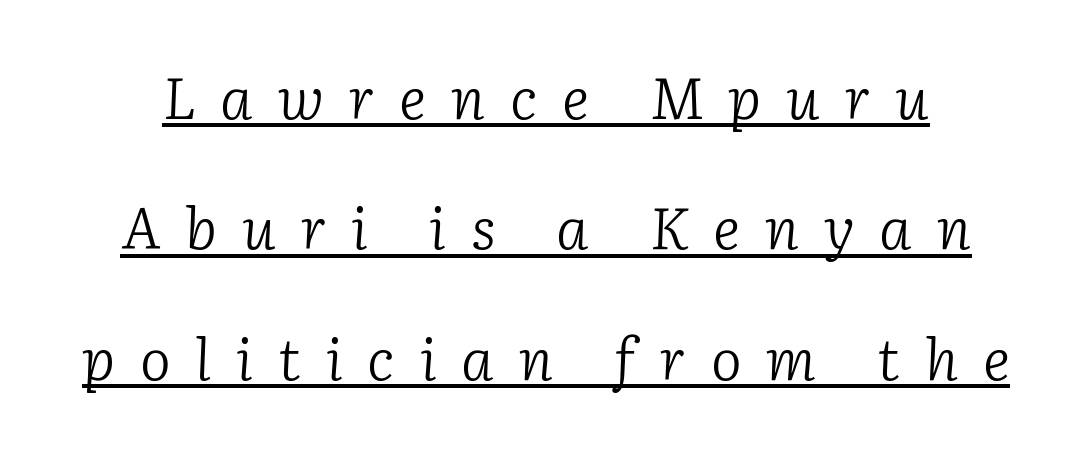
{"serif": "yes", "italic": "yes", "lean": "right", "slant_degrees": 2, "bold": "no", "weight": "light", "width": "normal", "stroke_contrast": "low", "x_height": "medium", "monospaced": "no", "underline": "yes", "line_spacing": "loose", "line_spacing_ratio": 2.25, "letter_spacing": "wide", "letter_spacing_em": 0.43, "glyph_px": 58}
